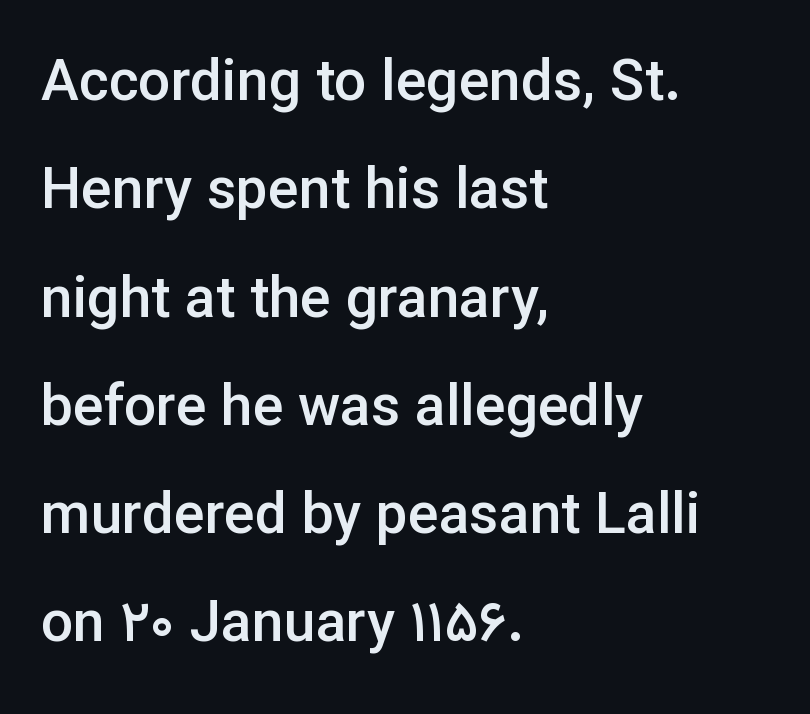
Q: Is the text bold? A: Semi-bold.
Q: Is the text italic (slanted)? A: No, it is upright.
Q: Is the typeface a serif or a sans-serif typeface? A: Sans-serif.
Q: Is the text underlined? A: No.
Q: How is the paragraph aligned? A: Left-aligned.
Q: Is the spacing between letters normal or unusually wide? A: Normal.
Q: Is the spacing between lines tight, normal or loose? A: Loose.
Q: Width (condensed, normal, or wide)? A: Normal.
Q: Stroke contrast? A: Low.
Q: x-height? A: Medium.
Q: Monospaced? A: No.
